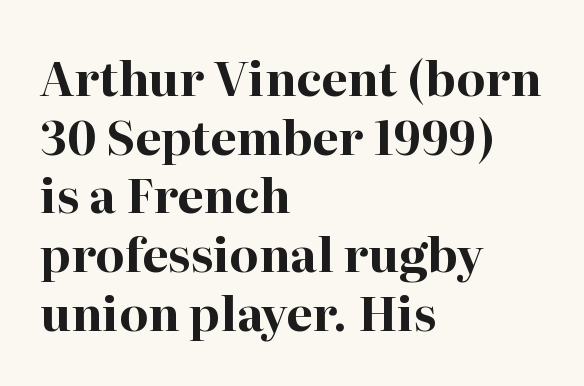
Q: Is the text bold? A: Yes.
Q: Is the text italic (slanted)? A: No, it is upright.
Q: Is the typeface a serif or a sans-serif typeface? A: Serif.
Q: Is the text underlined? A: No.
Q: How is the paragraph aligned? A: Left-aligned.
Q: Is the spacing between letters normal or unusually wide? A: Normal.
Q: Is the spacing between lines tight, normal or loose? A: Normal.
Q: Width (condensed, normal, or wide)? A: Normal.
Q: Stroke contrast? A: High.
Q: x-height? A: Medium.
Q: Monospaced? A: No.
